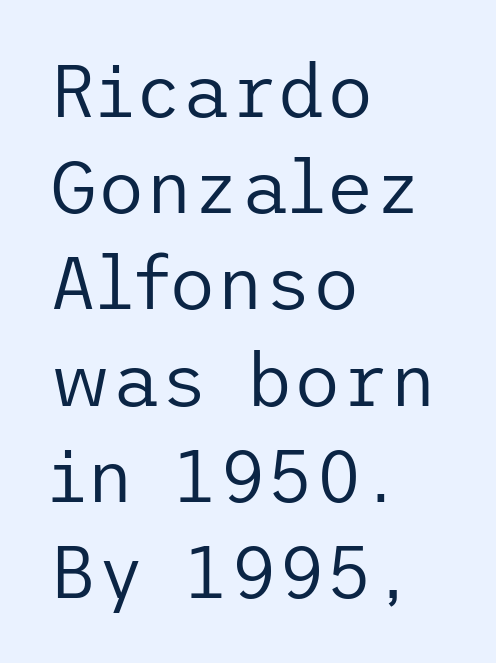
{"serif": "no", "italic": "no", "bold": "no", "weight": "regular", "width": "normal", "stroke_contrast": "low", "x_height": "medium", "underline": "no", "align": "left", "line_spacing": "normal", "line_spacing_ratio": 1.3, "letter_spacing": "normal", "letter_spacing_em": 0.0, "glyph_px": 74}
